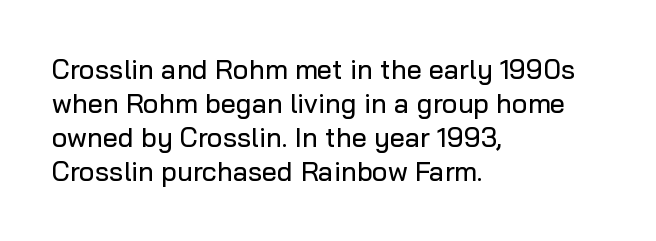
{"italic": "no", "underline": "no", "align": "left", "line_spacing": "normal", "line_spacing_ratio": 1.26, "letter_spacing": "normal", "letter_spacing_em": 0.0, "glyph_px": 27}
